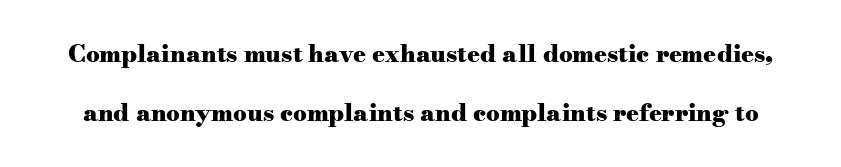
The image shows 24 px bold type, upright; set loose line spacing (2.46x), normal letter spacing, not underlined.
